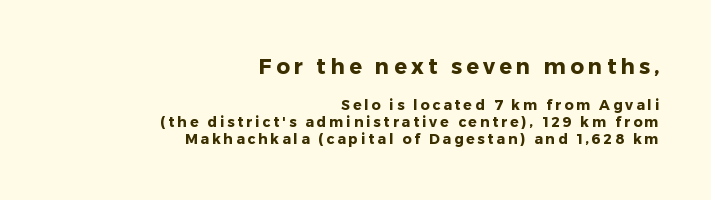
Q: Is the text bold? A: Yes.
Q: Is the text italic (slanted)? A: No, it is upright.
Q: Is the text underlined? A: No.
Q: How is the paragraph aligned? A: Right-aligned.
Q: Is the spacing between letters normal or unusually wide? A: Unusually wide.
Q: Which block of text is set in a larger size, the first (top) or the second (bottom)? A: The first (top) one.
